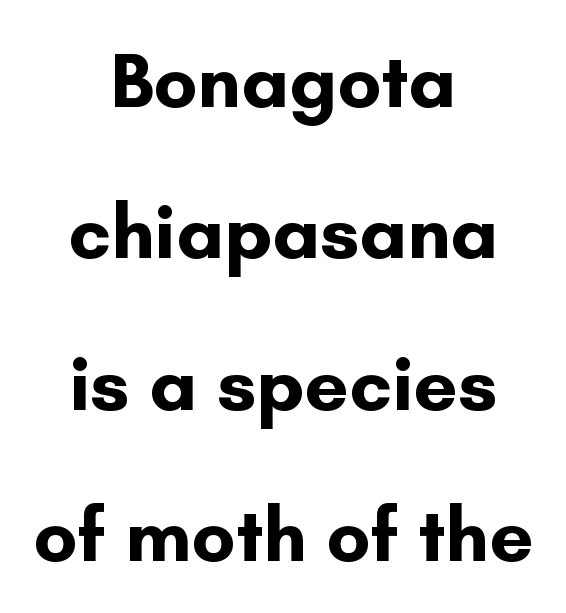
The image shows 78 px bold sans-serif type, upright; set centered, loose line spacing (1.94x), normal letter spacing, not underlined; low stroke contrast and a small x-height.
